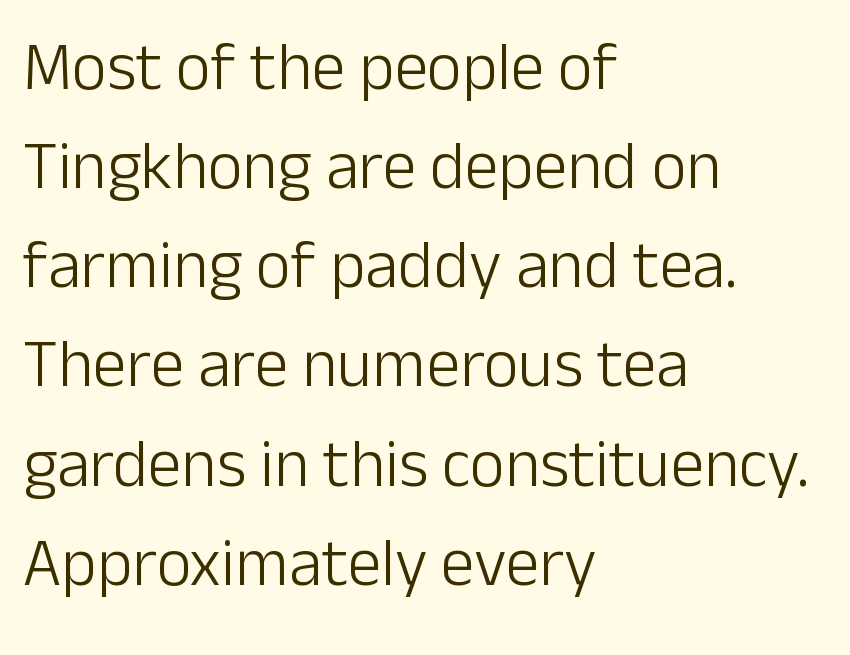
Q: Is the text bold? A: No.
Q: Is the text italic (slanted)? A: No, it is upright.
Q: Is the typeface a serif or a sans-serif typeface? A: Sans-serif.
Q: Is the text underlined? A: No.
Q: How is the paragraph aligned? A: Left-aligned.
Q: Is the spacing between letters normal or unusually wide? A: Normal.
Q: Is the spacing between lines tight, normal or loose? A: Normal.
Q: Width (condensed, normal, or wide)? A: Normal.
Q: Stroke contrast? A: Low.
Q: x-height? A: Medium.
Q: Monospaced? A: No.
